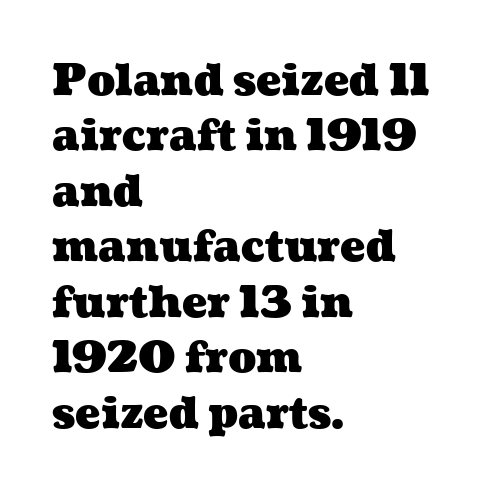
These lines are set flush left with a ragged right edge. You could not count columns in this text — the font is proportionally spaced. Heft: maximum for text — a bold. The leading is moderate, giving the passage an even texture. Short note: letters normally spaced.
